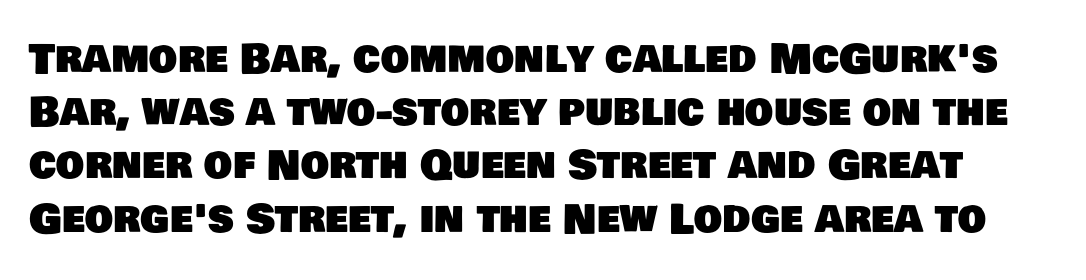
This sample uses plain, unmodified letter spacing. These lines sit exactly where default settings would place them. The text was rendered using a sans face with plain stroke endings. No word sits above an underline. These lines are rendered in a variable-pitch font.
